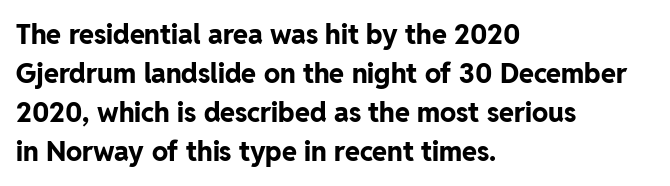
{"italic": "no", "bold": "yes", "underline": "no", "align": "left", "line_spacing": "normal", "line_spacing_ratio": 1.45, "letter_spacing": "normal", "letter_spacing_em": 0.0, "glyph_px": 27}
